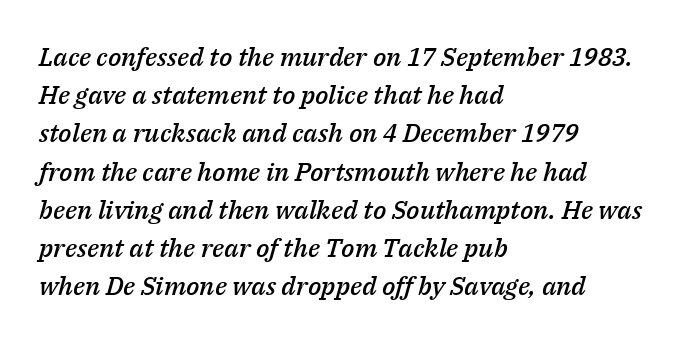
The image shows 26 px text type, italic (leaning right); set left-aligned, normal line spacing (1.47x), normal letter spacing, not underlined.
